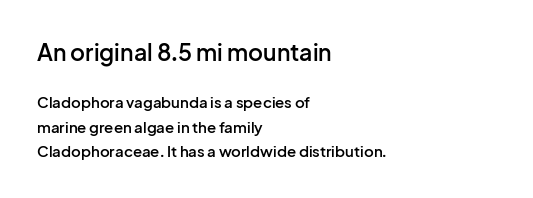
Q: Is the text bold? A: Semi-bold.
Q: Is the text italic (slanted)? A: No, it is upright.
Q: Is the text underlined? A: No.
Q: How is the paragraph aligned? A: Left-aligned.
Q: Is the spacing between letters normal or unusually wide? A: Normal.
Q: Is the spacing between lines tight, normal or loose? A: Normal.
Q: Which block of text is set in a larger size, the first (top) or the second (bottom)? A: The first (top) one.
